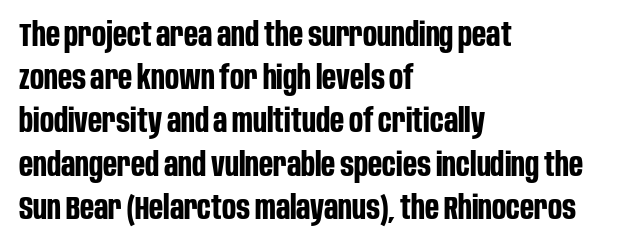
The tracking reads as untouched default to a designer's eye. The area under the type is left untouched. Stroke terminals: plain, sans-serif. Evenly set lines give the paragraph a standard silhouette.
